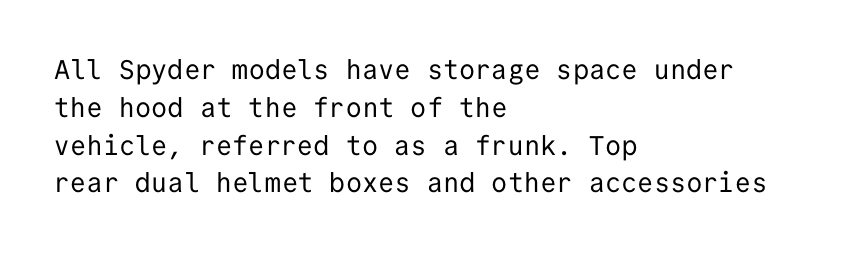
Q: Is the text bold? A: No.
Q: Is the text italic (slanted)? A: No, it is upright.
Q: Is the text underlined? A: No.
Q: How is the paragraph aligned? A: Left-aligned.
Q: Is the spacing between letters normal or unusually wide? A: Normal.
Q: Is the spacing between lines tight, normal or loose? A: Normal.
